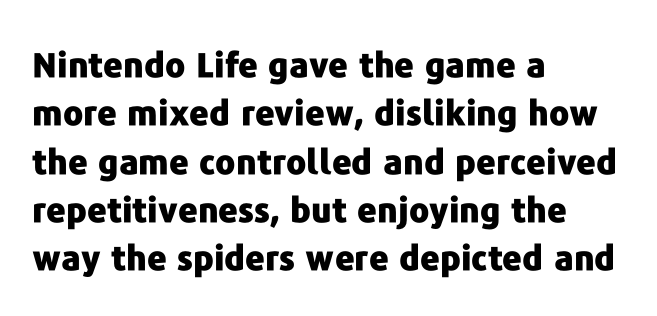
Q: Is the text bold? A: Yes.
Q: Is the text italic (slanted)? A: No, it is upright.
Q: Is the typeface a serif or a sans-serif typeface? A: Sans-serif.
Q: Is the text underlined? A: No.
Q: How is the paragraph aligned? A: Left-aligned.
Q: Is the spacing between letters normal or unusually wide? A: Normal.
Q: Is the spacing between lines tight, normal or loose? A: Normal.
Q: Width (condensed, normal, or wide)? A: Normal.
Q: Stroke contrast? A: Low.
Q: x-height? A: Medium.
Q: Monospaced? A: No.
